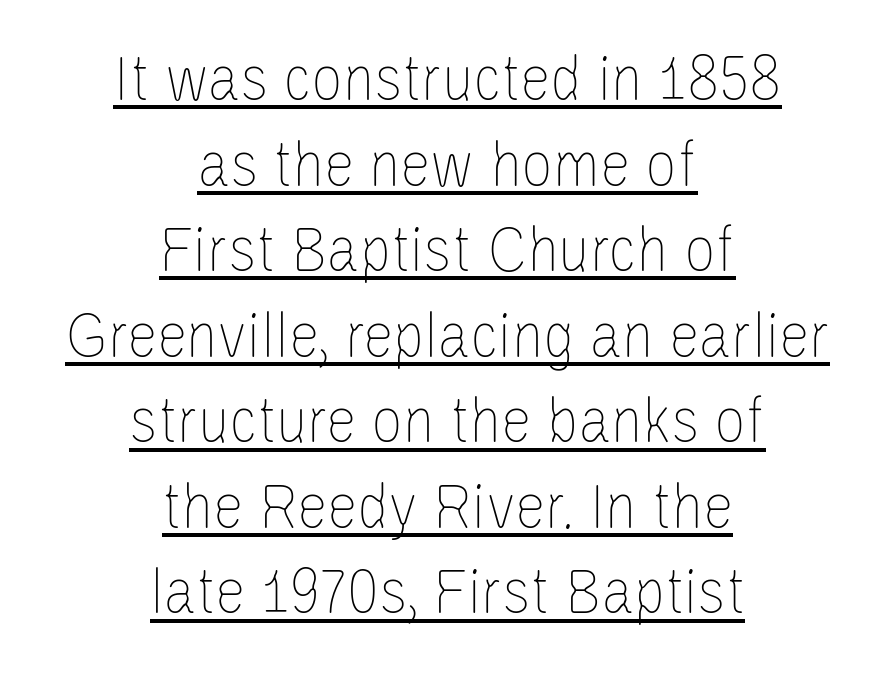
A quiet, ordinary-to-light weight characterises the typeface. The passage shown has conventional tracking throughout. Posture: vertical. Each line of the rendering has a horizontal stroke beneath the glyphs.
